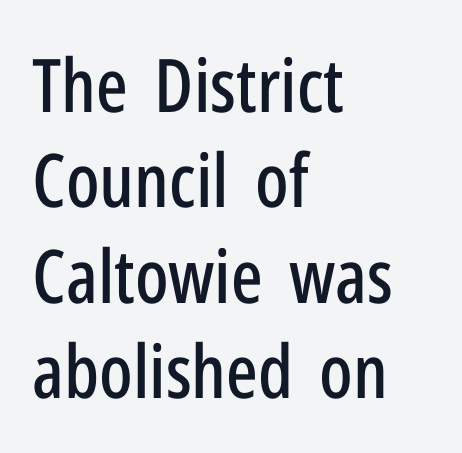
A typesetter would call this proportional, since set widths differ per character. Descender tails drop into unmarked territory. Horizontal alignment here is leftward, the default for most running prose. Typographically, this falls in the sans-serif category.
